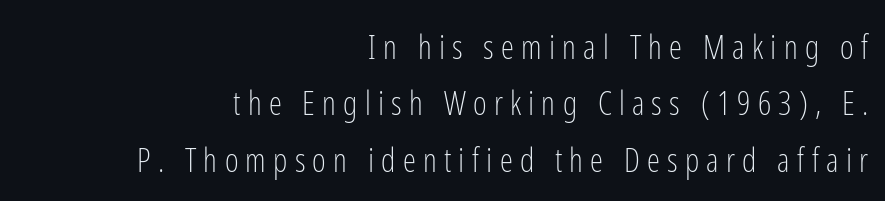
The image shows 33 px light, condensed sans-serif type, upright; set right-aligned, line spacing 1.71x, unusually wide letter spacing (+0.22 em), not underlined; low stroke contrast and a medium x-height.
